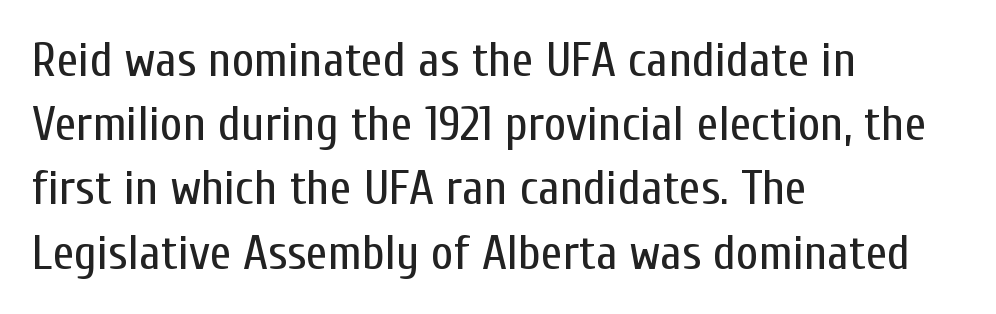
The letters advance in unequal steps, a hallmark of proportional type. This rendering leaves character spacing at its baseline value. The vertical gap from one line to the next is medium. One-word summary of the alignment: left. The type sits square on the baseline with zero lean.
